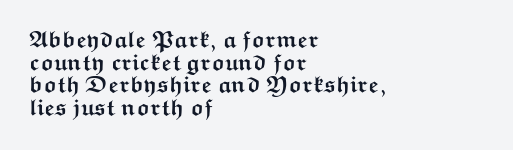
{"italic": "no", "bold": "yes", "underline": "no", "align": "left", "line_spacing": "tight", "line_spacing_ratio": 0.98, "letter_spacing": "normal", "letter_spacing_em": 0.0, "glyph_px": 23}
